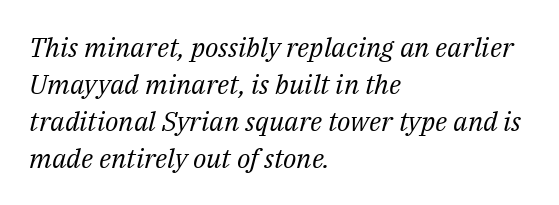
Weight class: somewhere from thin through regular. Letter spacing: default. Alignment: flush left. Whoever set this chose a conventional vertical rhythm. Anything drawn beneath the words? Only blank space.
